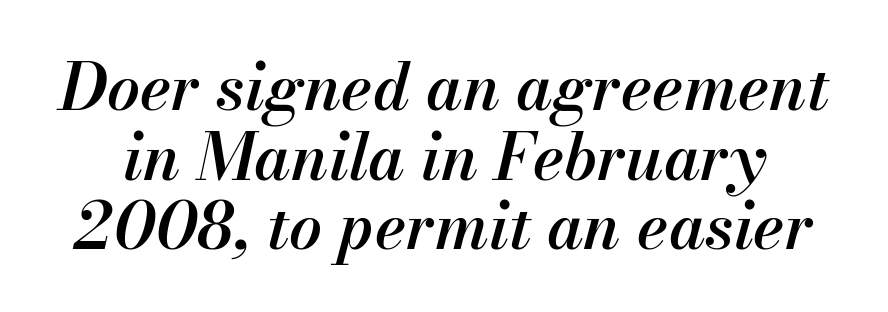
This sample uses plain, unmodified letter spacing. Varying glyph widths throughout — classic text-font behaviour. Glance below the letters and you will spot only blank space. A typesetter would mark this as italic. Typographic density is moderately raised because the face is semibold. The block of text is dense from top to bottom, with scant space between rows.
